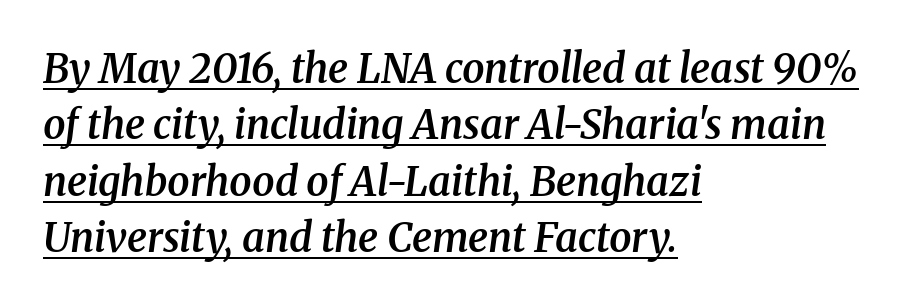
{"serif": "yes", "italic": "yes", "lean": "right", "slant_degrees": 8, "bold": "semi", "weight": "semibold", "width": "normal", "stroke_contrast": "medium", "x_height": "medium", "monospaced": "no", "underline": "yes", "align": "left", "line_spacing": "normal", "line_spacing_ratio": 1.41, "letter_spacing": "normal", "letter_spacing_em": 0.0, "glyph_px": 40}
